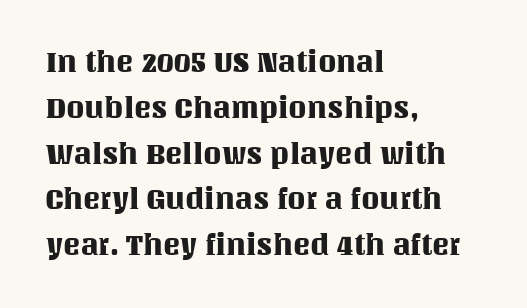
Q: Is the text italic (slanted)? A: No, it is upright.
Q: Is the text underlined? A: No.
Q: How is the paragraph aligned? A: Left-aligned.
Q: Is the spacing between letters normal or unusually wide? A: Normal.
Q: Is the spacing between lines tight, normal or loose? A: Normal.
Q: Width (condensed, normal, or wide)? A: Normal.
Q: Stroke contrast? A: Medium.
Q: x-height? A: Large.
Q: Monospaced? A: No.
